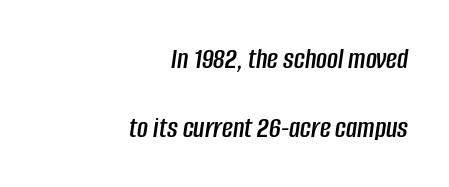
The image shows 30 px condensed type, italic (leaning right); set right-aligned, loose line spacing (2.3x), normal letter spacing, not underlined; low stroke contrast and a large x-height.
